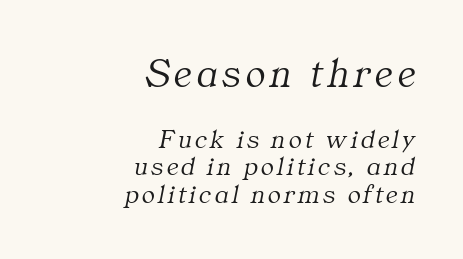
Q: Is the text bold? A: No.
Q: Is the text italic (slanted)? A: Yes, it leans right by about 11 degrees.
Q: Is the typeface a serif or a sans-serif typeface? A: Serif.
Q: Is the text underlined? A: No.
Q: How is the paragraph aligned? A: Right-aligned.
Q: Is the spacing between lines tight, normal or loose? A: Tight.
Q: Which block of text is set in a larger size, the first (top) or the second (bottom)? A: The first (top) one.
Q: Width (condensed, normal, or wide)? A: Normal.
Q: Stroke contrast? A: Medium.
Q: x-height? A: Medium.
Q: Monospaced? A: No.
